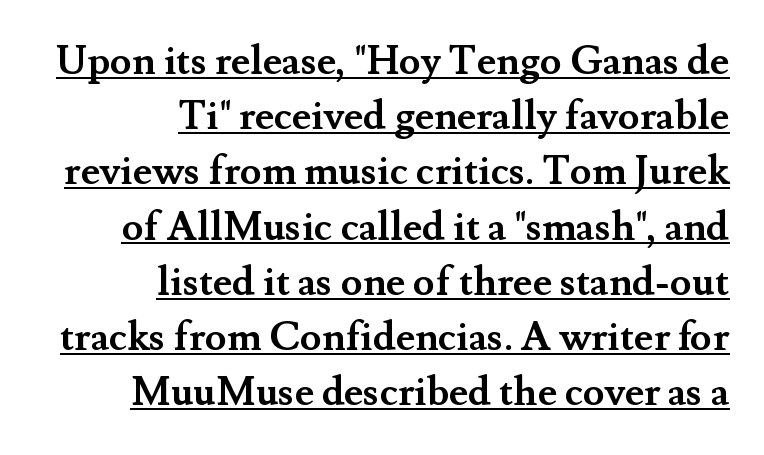
The image shows 40 px semibold serif type, upright; set right-aligned, normal line spacing (1.38x), normal letter spacing, underlined; medium stroke contrast and a small x-height.
